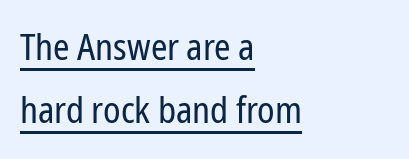
The image shows 37 px regular-weight, condensed sans-serif type, upright; set left-aligned, line spacing 1.71x, normal letter spacing, underlined; low stroke contrast and a medium x-height.
